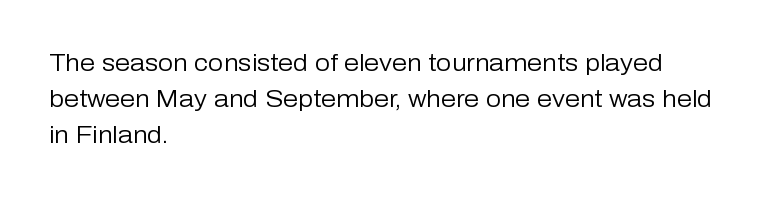
{"italic": "no", "bold": "no", "underline": "no", "align": "left", "line_spacing": "normal", "line_spacing_ratio": 1.51, "letter_spacing": "normal", "letter_spacing_em": 0.0, "glyph_px": 24}
